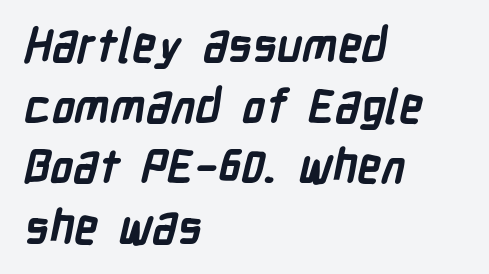
Q: Is the text bold? A: Yes.
Q: Is the typeface a serif or a sans-serif typeface? A: Sans-serif.
Q: Is the text underlined? A: No.
Q: How is the paragraph aligned? A: Left-aligned.
Q: Is the spacing between letters normal or unusually wide? A: Normal.
Q: Is the spacing between lines tight, normal or loose? A: Normal.
Q: Width (condensed, normal, or wide)? A: Condensed.
Q: Stroke contrast? A: Low.
Q: x-height? A: Medium.
Q: Monospaced? A: No.
